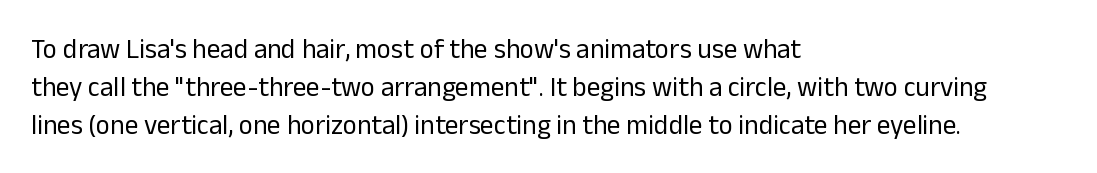
{"italic": "no", "bold": "no", "underline": "no", "align": "left", "line_spacing": "normal", "line_spacing_ratio": 1.41, "letter_spacing": "normal", "letter_spacing_em": 0.0, "glyph_px": 27}
